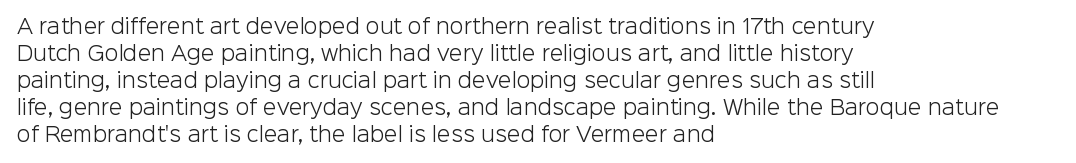
Q: Is the text bold? A: No.
Q: Is the text italic (slanted)? A: No, it is upright.
Q: Is the text underlined? A: No.
Q: How is the paragraph aligned? A: Left-aligned.
Q: Is the spacing between letters normal or unusually wide? A: Normal.
Q: Is the spacing between lines tight, normal or loose? A: Normal.
